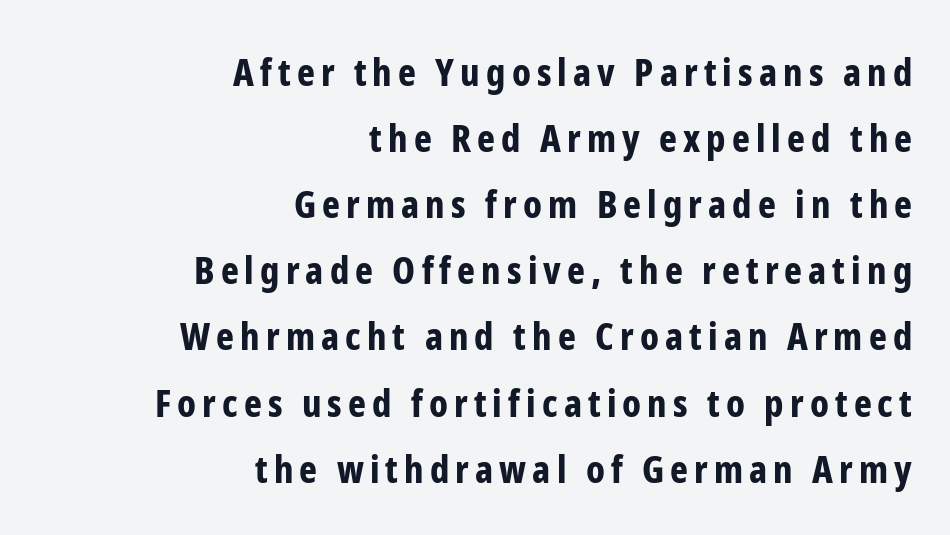
{"serif": "no", "italic": "no", "bold": "yes", "weight": "bold", "width": "condensed", "stroke_contrast": "low", "x_height": "medium", "monospaced": "no", "underline": "no", "align": "right", "line_spacing_ratio": 1.74, "glyph_px": 38}
